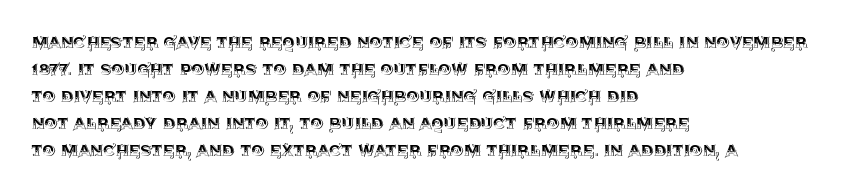
{"italic": "no", "underline": "no", "align": "left", "line_spacing": "normal", "line_spacing_ratio": 1.35, "letter_spacing": "normal", "letter_spacing_em": 0.0, "glyph_px": 20}
